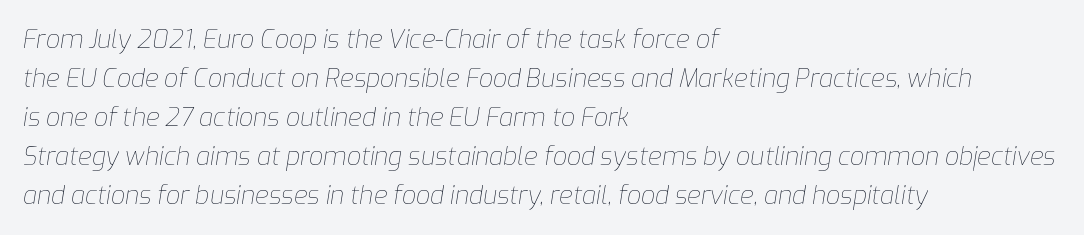
Q: Is the text bold? A: No.
Q: Is the text italic (slanted)? A: Yes, it leans right by about 9 degrees.
Q: Is the text underlined? A: No.
Q: How is the paragraph aligned? A: Left-aligned.
Q: Is the spacing between letters normal or unusually wide? A: Normal.
Q: Is the spacing between lines tight, normal or loose? A: Normal.
